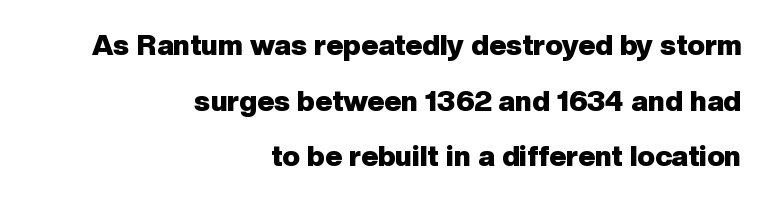
Q: Is the text bold? A: Yes.
Q: Is the text italic (slanted)? A: No, it is upright.
Q: Is the typeface a serif or a sans-serif typeface? A: Sans-serif.
Q: Is the text underlined? A: No.
Q: How is the paragraph aligned? A: Right-aligned.
Q: Is the spacing between letters normal or unusually wide? A: Normal.
Q: Is the spacing between lines tight, normal or loose? A: Loose.
Q: Width (condensed, normal, or wide)? A: Normal.
Q: Stroke contrast? A: Low.
Q: x-height? A: Medium.
Q: Monospaced? A: No.
